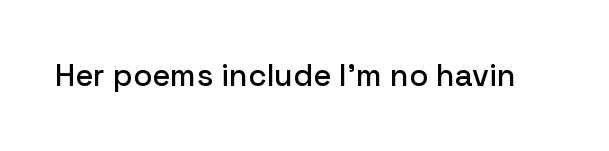
Italic? Not at all — the glyphs are vertical. Descender tails drop into unmarked territory. The glyphs in this specimen are sans serif. Spacing between characters is what you'd get straight out of the box.
